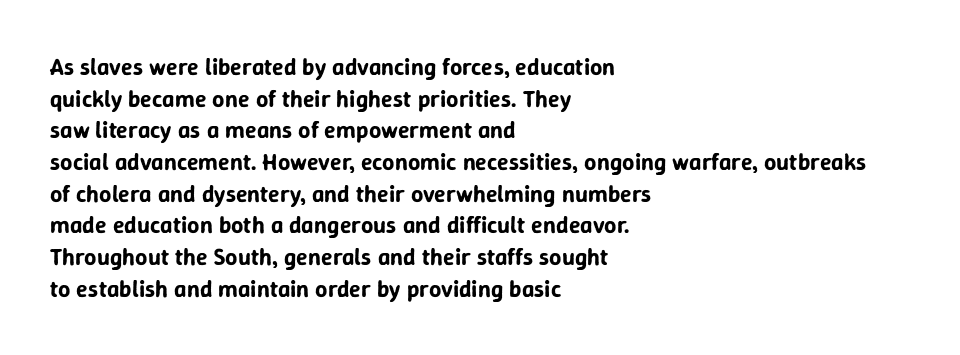
{"italic": "no", "underline": "no", "align": "left", "line_spacing": "normal", "line_spacing_ratio": 1.32, "letter_spacing": "normal", "letter_spacing_em": 0.0, "glyph_px": 24}
